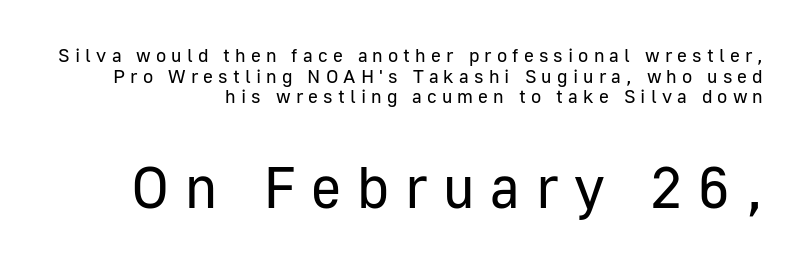
{"serif": "no", "italic": "no", "bold": "no", "weight": "regular", "width": "normal", "stroke_contrast": "low", "x_height": "medium", "monospaced": "no", "underline": "no", "align": "right", "line_spacing": "tight", "line_spacing_ratio": 1.08, "letter_spacing": "wide", "letter_spacing_em": 0.27, "larger_block": "second", "size_ratio": 3.05, "glyph_px": 58}
